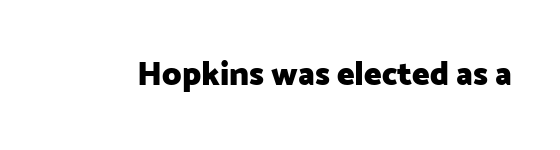
{"serif": "no", "italic": "no", "bold": "yes", "weight": "heavy", "width": "normal", "stroke_contrast": "low", "x_height": "medium", "monospaced": "no", "underline": "no", "letter_spacing": "normal", "letter_spacing_em": 0.0, "glyph_px": 33}
